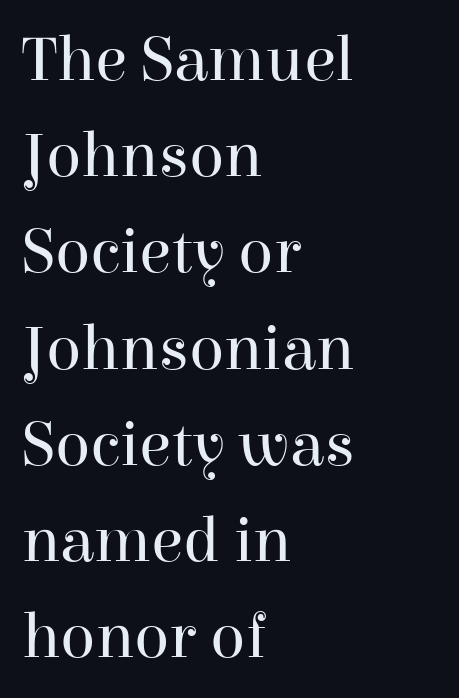
In terms of leading, this rendering sits right in the middle. The lettering stays uniformly vertical, giving the passage a roman look. These lines stack with their left ends in a neat column. How are the letters spaced? Ordinarily, with no added tracking.
